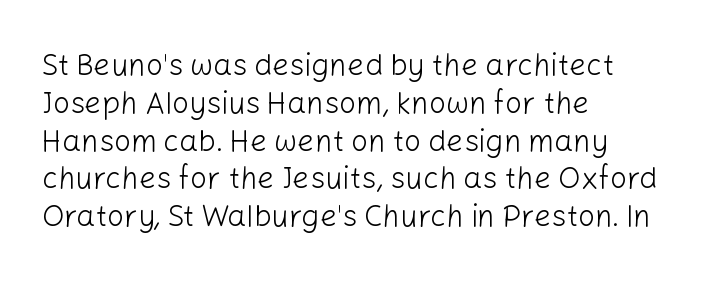
The foot of each line stays bare and open. Stroke thickness stays within the range of a standard reading face or lighter. Does the leading feel generous? No, just average. Here the designer chose a conventional face with non-uniform glyph widths.
